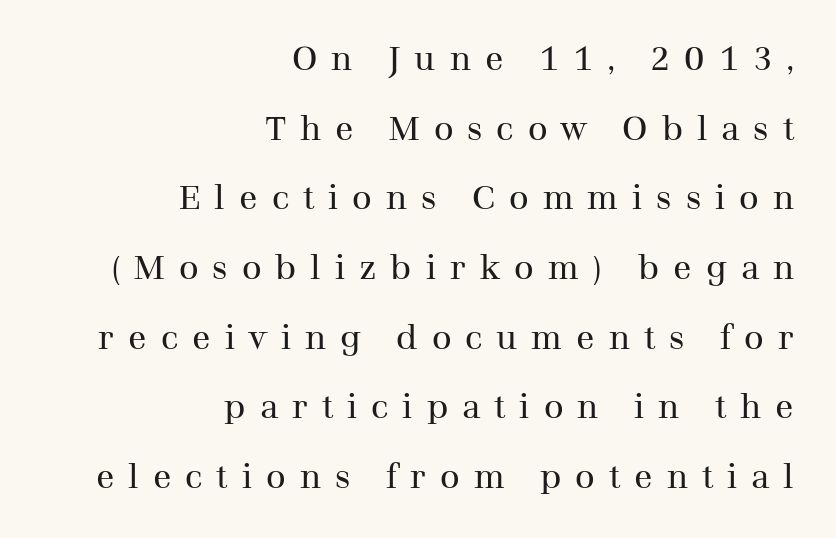
Q: Is the text bold? A: No.
Q: Is the text italic (slanted)? A: No, it is upright.
Q: Is the typeface a serif or a sans-serif typeface? A: Serif.
Q: Is the text underlined? A: No.
Q: How is the paragraph aligned? A: Right-aligned.
Q: Is the spacing between letters normal or unusually wide? A: Unusually wide.
Q: Is the spacing between lines tight, normal or loose? A: Loose.
Q: Width (condensed, normal, or wide)? A: Normal.
Q: Stroke contrast? A: Medium.
Q: x-height? A: Medium.
Q: Monospaced? A: No.
